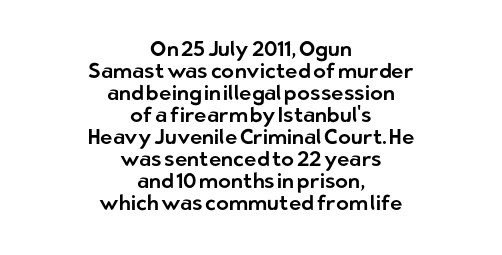
The image shows 21 px text type, upright; set centered, tight line spacing (1.05x), normal letter spacing, not underlined.
